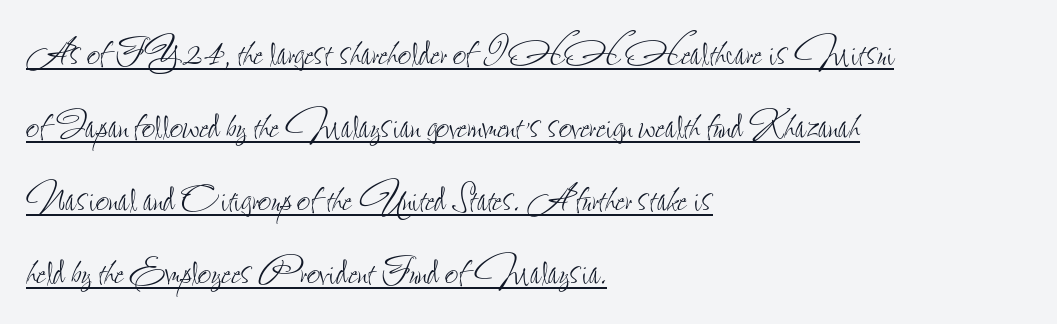
{"bold": "no", "weight": "thin", "width": "condensed", "stroke_contrast": "low", "x_height": "small", "monospaced": "no", "underline": "yes", "align": "left", "line_spacing": "normal", "line_spacing_ratio": 1.55, "letter_spacing": "normal", "letter_spacing_em": 0.0, "glyph_px": 47}
